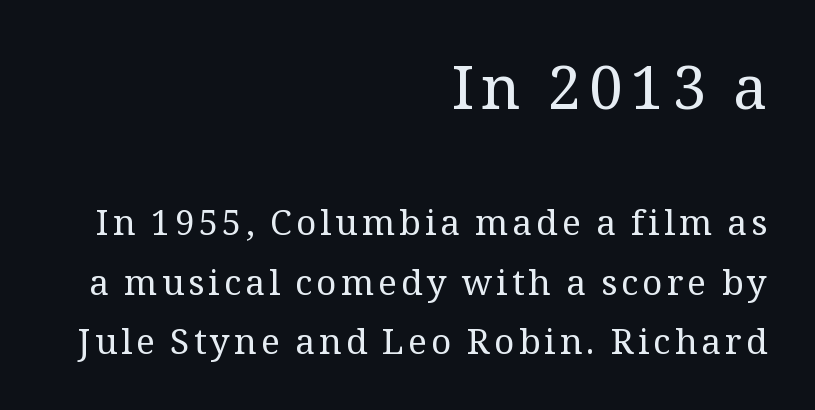
Baseline-to-baseline distance is the conventional proportion of letter height. These lines stack with their right ends in a neat column. Proportional: the letters do not fall into vertical columns. Heaviness? Minimal to ordinary, like unemphasized prose. Of the two passages, the one on top uses the larger point size. The passage shown is typeset with a serif family.
